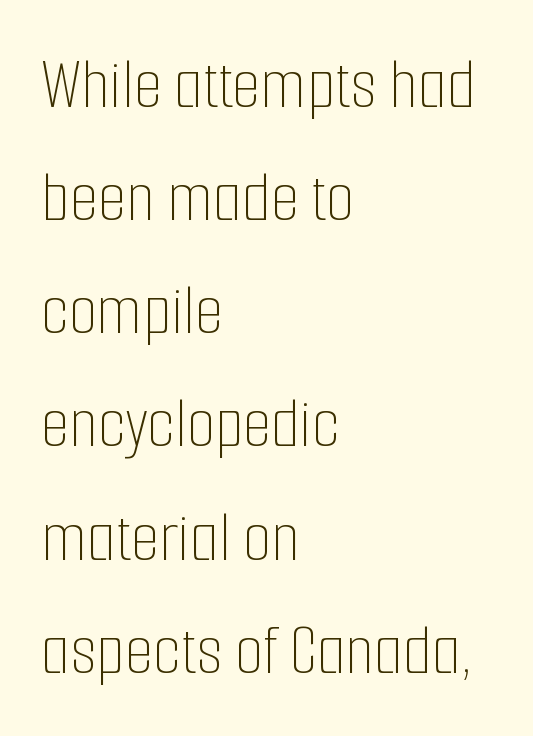
The image shows 73 px thin, condensed type, upright; set left-aligned, normal line spacing (1.55x), normal letter spacing, not underlined; low stroke contrast and a medium x-height.
